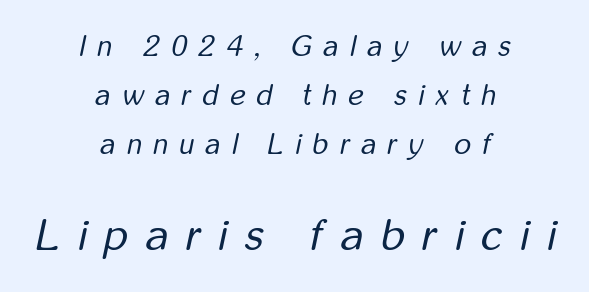
{"italic": "yes", "lean": "right", "slant_degrees": 12, "bold": "no", "weight": "regular", "width": "condensed", "stroke_contrast": "low", "x_height": "medium", "monospaced": "no", "underline": "no", "align": "center", "line_spacing": "normal", "line_spacing_ratio": 1.69, "letter_spacing": "wide", "letter_spacing_em": 0.4, "larger_block": "second", "size_ratio": 1.52, "glyph_px": 44}
